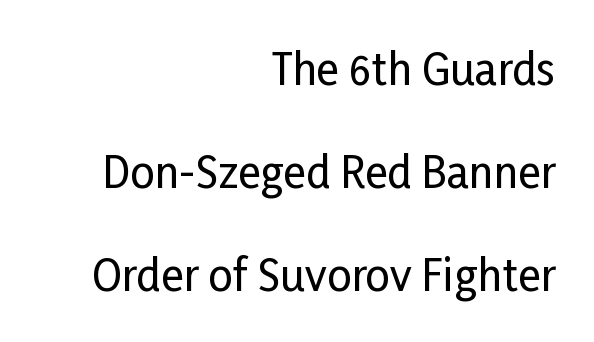
The image shows 43 px condensed sans-serif type, upright; set right-aligned, loose line spacing (2.39x), normal letter spacing, not underlined; low stroke contrast and a medium x-height.
